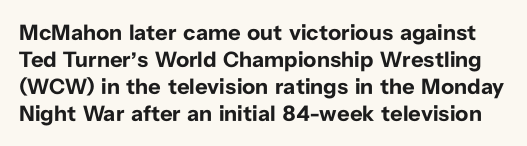
{"italic": "no", "bold": "yes", "underline": "no", "line_spacing_ratio": 1.22, "letter_spacing": "normal", "letter_spacing_em": 0.0, "glyph_px": 22}
